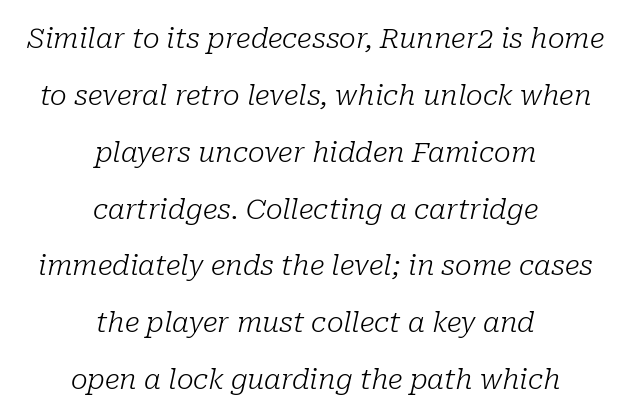
Q: Is the text bold? A: No.
Q: Is the text italic (slanted)? A: Yes, it leans right by about 10 degrees.
Q: Is the typeface a serif or a sans-serif typeface? A: Serif.
Q: Is the text underlined? A: No.
Q: How is the paragraph aligned? A: Centered.
Q: Is the spacing between letters normal or unusually wide? A: Normal.
Q: Is the spacing between lines tight, normal or loose? A: Loose.
Q: Width (condensed, normal, or wide)? A: Normal.
Q: Stroke contrast? A: Low.
Q: x-height? A: Medium.
Q: Monospaced? A: No.
